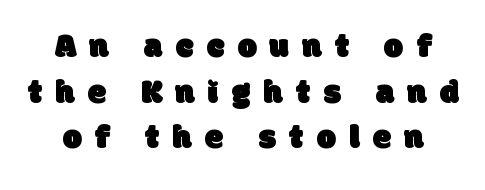
{"serif": "no", "width": "normal", "stroke_contrast": "low", "x_height": "large", "monospaced": "no", "underline": "no", "line_spacing": "normal", "line_spacing_ratio": 1.34, "letter_spacing": "wide", "letter_spacing_em": 0.39, "glyph_px": 34}
